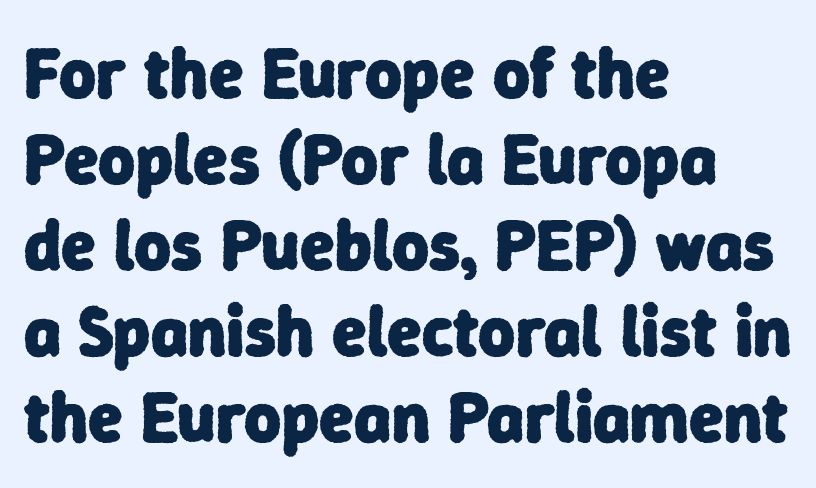
{"serif": "no", "bold": "yes", "weight": "heavy", "width": "normal", "stroke_contrast": "low", "x_height": "medium", "monospaced": "no", "underline": "no", "align": "left", "line_spacing_ratio": 1.21, "letter_spacing": "normal", "letter_spacing_em": 0.0, "glyph_px": 71}
